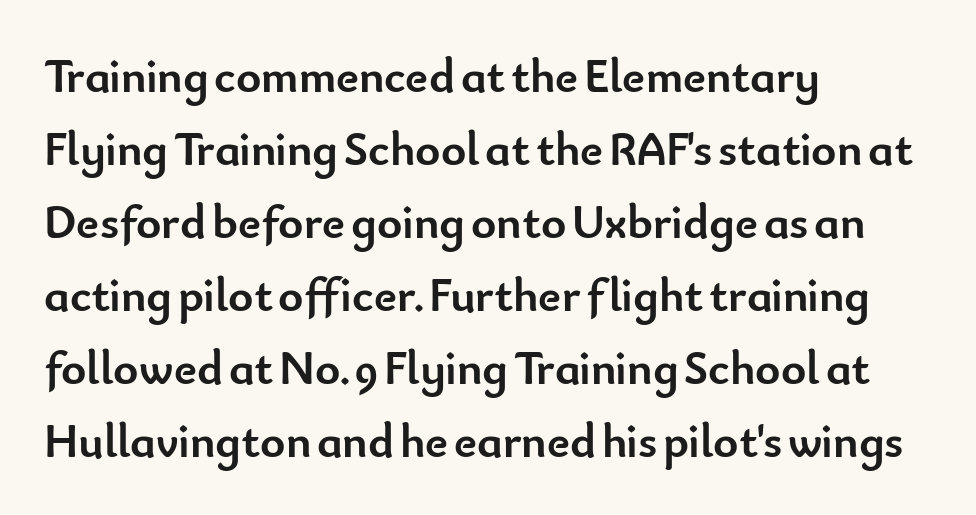
Q: Is the text bold? A: Yes.
Q: Is the text italic (slanted)? A: No, it is upright.
Q: Is the typeface a serif or a sans-serif typeface? A: Sans-serif.
Q: Is the text underlined? A: No.
Q: How is the paragraph aligned? A: Left-aligned.
Q: Is the spacing between letters normal or unusually wide? A: Normal.
Q: Is the spacing between lines tight, normal or loose? A: Normal.
Q: Width (condensed, normal, or wide)? A: Normal.
Q: Stroke contrast? A: Low.
Q: x-height? A: Small.
Q: Monospaced? A: No.
